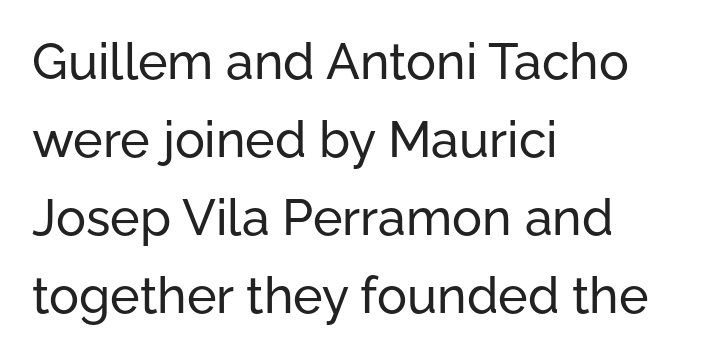
Notice how the passage keeps a crisp vertical edge on the left only. Classification — sans serif. Bare-footed words on every line. If you measured baseline to baseline, you'd find a middling distance. Varying glyph widths throughout — classic text-font behaviour. Tracking value appears to be zero — textbook default spacing.
